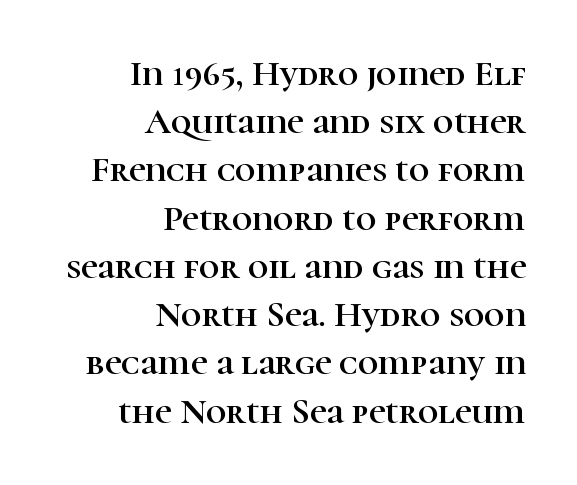
Rendered with straight, roman letterforms. Check the space under the baseline: it is left empty. Inter-character spacing is left at the font's built-in metrics. Is this a fixed-width face? No — the glyphs have proportional, varying widths. One-word summary of the alignment: right.
